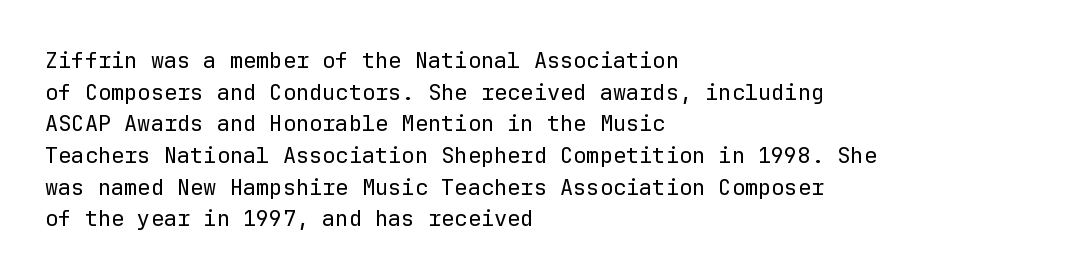
Ordinary non-slanted type is in use. Whoever set this chose a conventional vertical rhythm. Nothing unusual about the tracking: characters are spaced as the font intends. Every row of glyphs begins at an identical x-position on the left.
